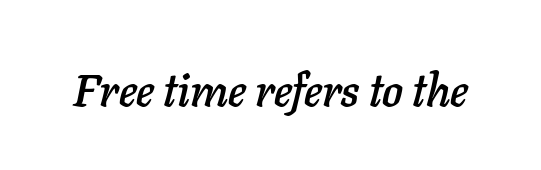
{"italic": "yes", "lean": "right", "slant_degrees": 11, "width": "normal", "stroke_contrast": "low", "x_height": "medium", "monospaced": "no", "underline": "no", "letter_spacing": "normal", "letter_spacing_em": 0.0, "glyph_px": 46}
